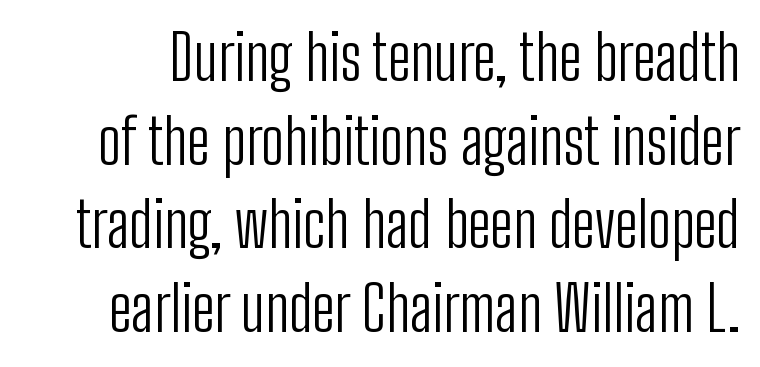
{"serif": "no", "italic": "no", "bold": "no", "weight": "light", "width": "condensed", "stroke_contrast": "low", "x_height": "medium", "monospaced": "no", "underline": "no", "line_spacing": "normal", "line_spacing_ratio": 1.35, "letter_spacing": "normal", "letter_spacing_em": 0.0, "glyph_px": 62}
